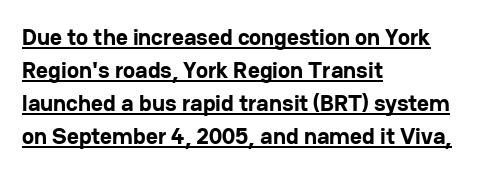
{"italic": "no", "bold": "yes", "underline": "yes", "align": "left", "line_spacing": "normal", "line_spacing_ratio": 1.43, "letter_spacing": "normal", "letter_spacing_em": 0.0, "glyph_px": 23}
